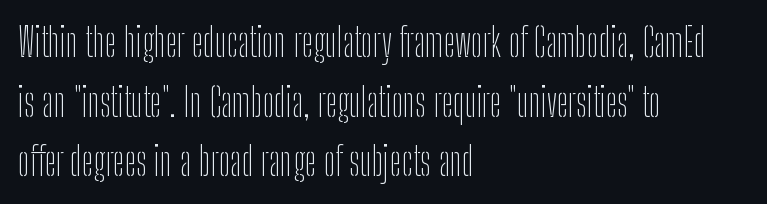
Q: Is the text bold? A: No.
Q: Is the text italic (slanted)? A: No, it is upright.
Q: Is the typeface a serif or a sans-serif typeface? A: Sans-serif.
Q: Is the text underlined? A: No.
Q: How is the paragraph aligned? A: Left-aligned.
Q: Is the spacing between letters normal or unusually wide? A: Normal.
Q: Is the spacing between lines tight, normal or loose? A: Normal.
Q: Width (condensed, normal, or wide)? A: Condensed.
Q: Stroke contrast? A: Low.
Q: x-height? A: Medium.
Q: Monospaced? A: No.
